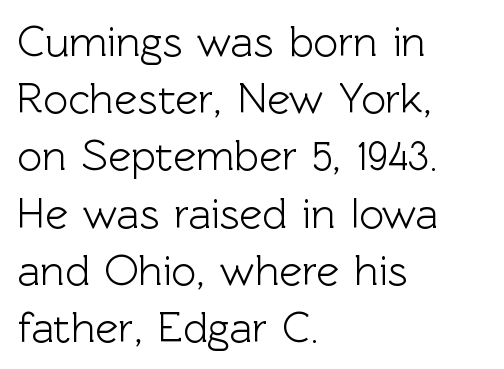
Q: Is the text italic (slanted)? A: No, it is upright.
Q: Is the typeface a serif or a sans-serif typeface? A: Sans-serif.
Q: Is the text underlined? A: No.
Q: How is the paragraph aligned? A: Left-aligned.
Q: Is the spacing between letters normal or unusually wide? A: Normal.
Q: Is the spacing between lines tight, normal or loose? A: Normal.
Q: Width (condensed, normal, or wide)? A: Normal.
Q: x-height? A: Medium.
Q: Monospaced? A: No.
